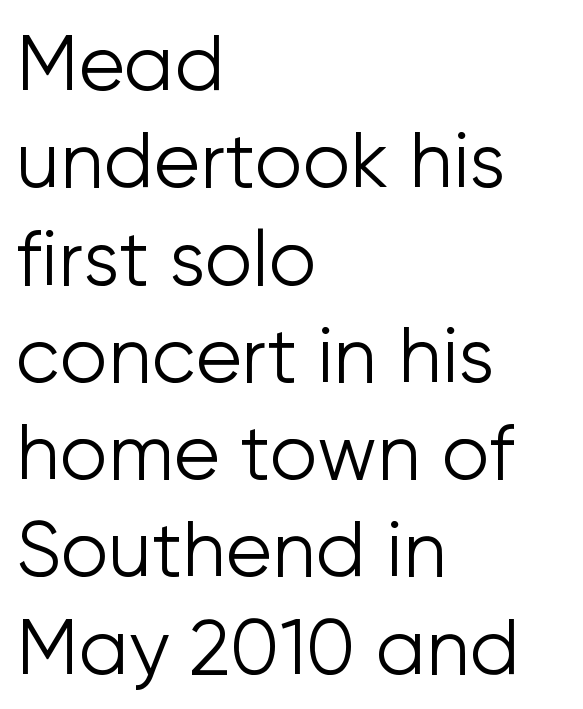
The image shows 76 px light sans-serif type, upright; set left-aligned, normal line spacing (1.28x), normal letter spacing, not underlined; low stroke contrast and a medium x-height.
